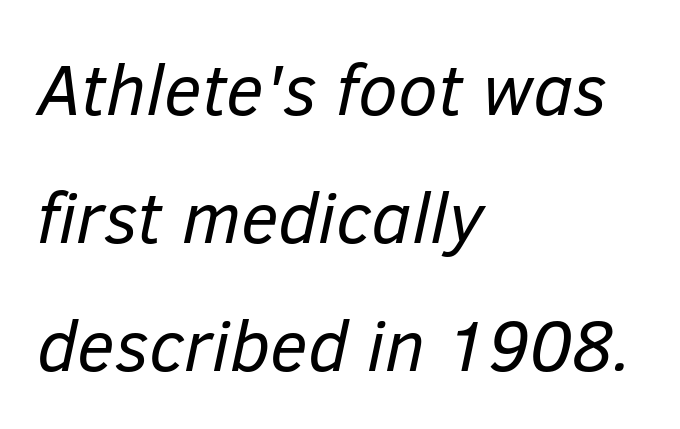
The image shows 72 px regular-weight type, italic (leaning right); set left-aligned, line spacing 1.78x, normal letter spacing, not underlined; low stroke contrast and a medium x-height.
